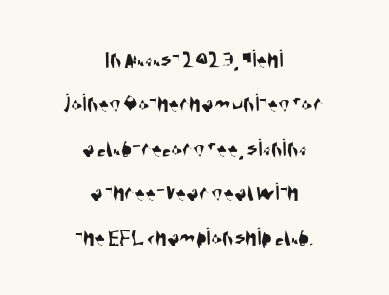
{"underline": "no", "align": "center", "line_spacing_ratio": 1.71, "letter_spacing": "normal", "letter_spacing_em": 0.0, "glyph_px": 26}
